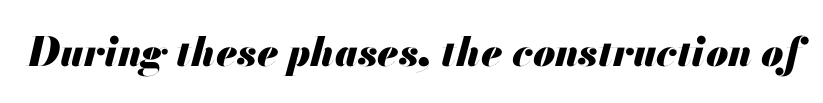
The image shows 40 px heavy type, italic (leaning right); set normal letter spacing, not underlined; medium stroke contrast and a small x-height.
